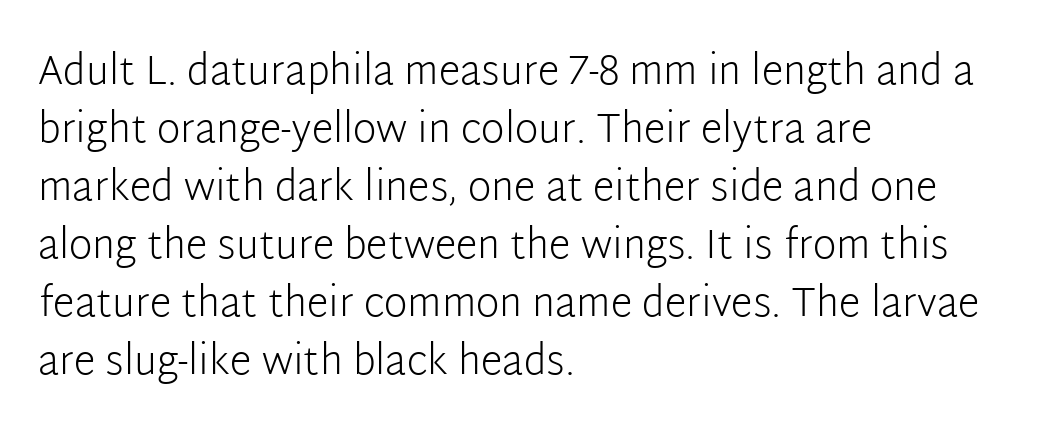
Q: Is the text bold? A: No.
Q: Is the text italic (slanted)? A: No, it is upright.
Q: Is the typeface a serif or a sans-serif typeface? A: Sans-serif.
Q: Is the text underlined? A: No.
Q: How is the paragraph aligned? A: Left-aligned.
Q: Is the spacing between letters normal or unusually wide? A: Normal.
Q: Is the spacing between lines tight, normal or loose? A: Normal.
Q: Width (condensed, normal, or wide)? A: Normal.
Q: Stroke contrast? A: Low.
Q: x-height? A: Medium.
Q: Monospaced? A: No.
